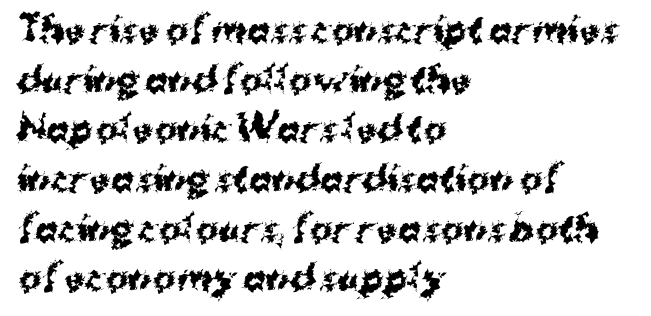
Q: Is the text bold? A: Yes.
Q: Is the text italic (slanted)? A: Yes.
Q: Is the typeface a serif or a sans-serif typeface? A: Sans-serif.
Q: Is the text underlined? A: No.
Q: How is the paragraph aligned? A: Left-aligned.
Q: Is the spacing between letters normal or unusually wide? A: Normal.
Q: Is the spacing between lines tight, normal or loose? A: Normal.
Q: Width (condensed, normal, or wide)? A: Normal.
Q: Stroke contrast? A: Medium.
Q: x-height? A: Medium.
Q: Monospaced? A: No.
